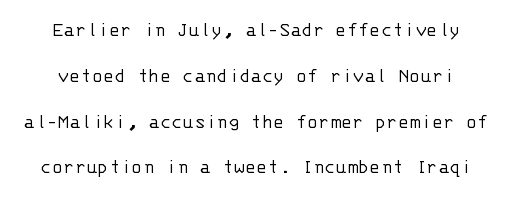
{"italic": "no", "bold": "no", "underline": "no", "line_spacing": "loose", "line_spacing_ratio": 2.18, "letter_spacing": "normal", "letter_spacing_em": 0.0, "glyph_px": 21}
